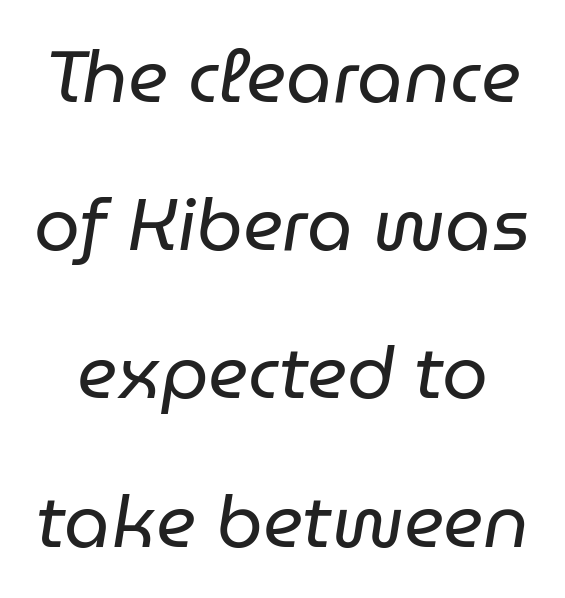
The image shows 73 px regular-weight type, italic (leaning right); set loose line spacing (2.03x), normal letter spacing, not underlined; low stroke contrast and a medium x-height.
